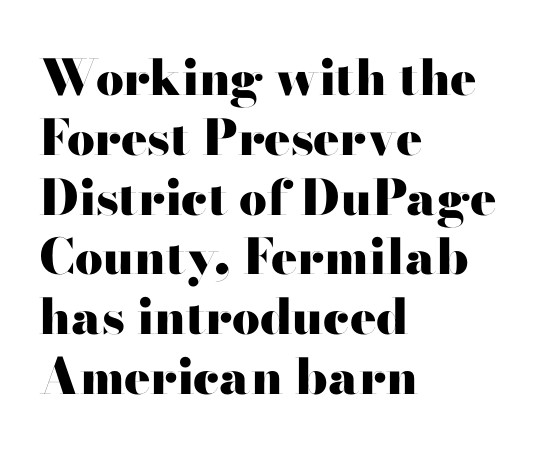
Each row of text sits above clean, open space. Each glyph is drawn with heavy, bold strokes. The rendering uses natural spacing where letterforms have individual widths. The characters display no serif detailing; their extremities are plain.
